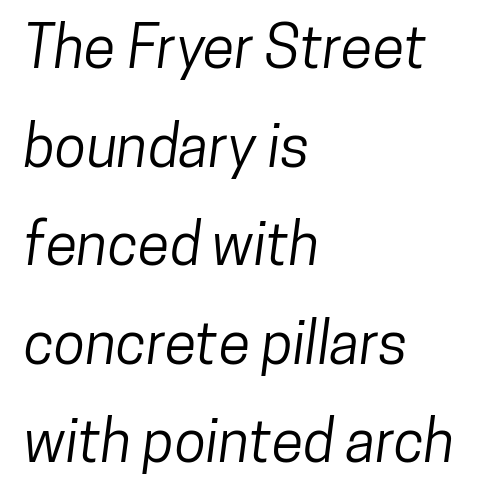
The image shows 58 px condensed sans-serif type; set left-aligned, normal line spacing (1.7x), normal letter spacing, not underlined; low stroke contrast and a medium x-height.
